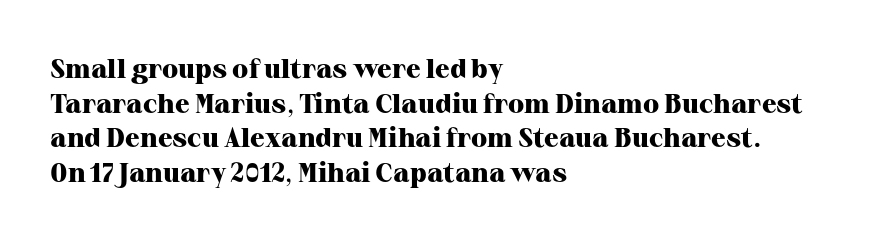
{"italic": "no", "bold": "yes", "underline": "no", "align": "left", "line_spacing": "normal", "line_spacing_ratio": 1.28, "letter_spacing": "normal", "letter_spacing_em": 0.0, "glyph_px": 27}
